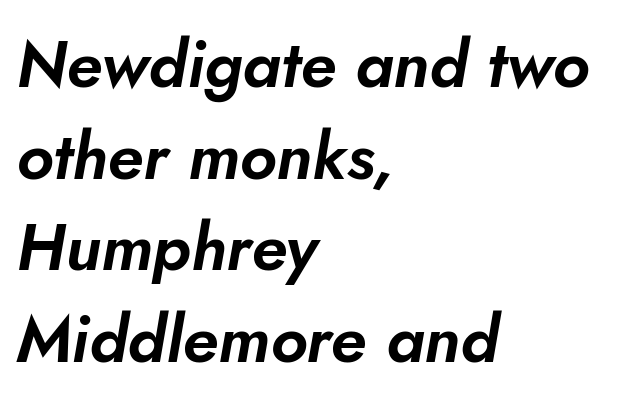
{"italic": "yes", "lean": "right", "slant_degrees": 10, "width": "normal", "stroke_contrast": "low", "x_height": "small", "monospaced": "no", "underline": "no", "align": "left", "line_spacing": "normal", "line_spacing_ratio": 1.39, "letter_spacing": "normal", "letter_spacing_em": 0.0, "glyph_px": 66}
